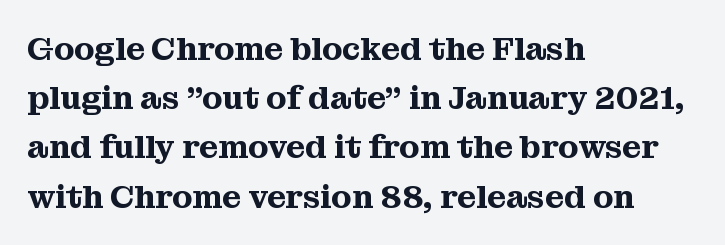
Compared with a centered layout, this one pins lines to the left instead. If you measured baseline to baseline, you'd find a middling distance. Tall strokes in this sample are plumb rather than angled. Nobody touched the tracking dial on this one. The foot of each line stays bare and open. Note the varied advance widths — an 'i' is clearly narrower than an 'm'.
